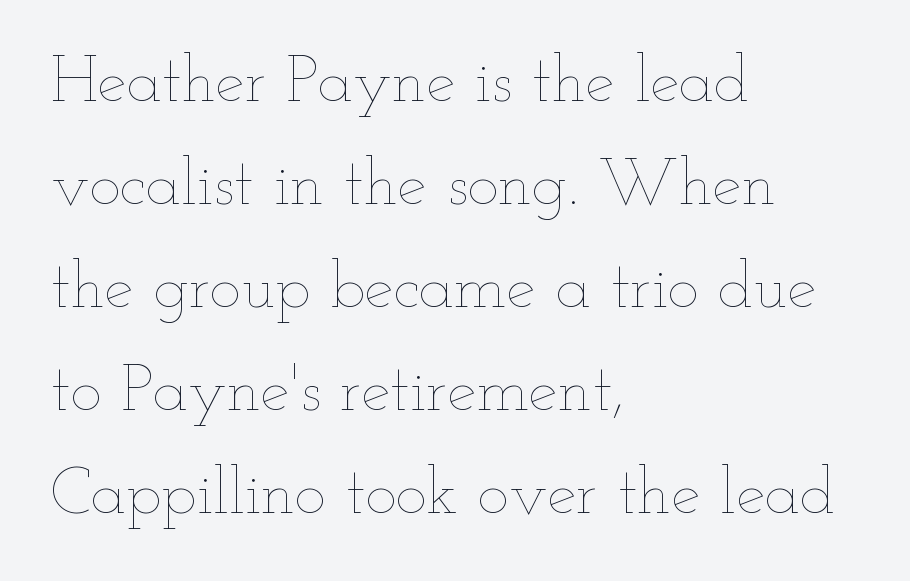
Q: Is the text bold? A: No.
Q: Is the text italic (slanted)? A: No, it is upright.
Q: Is the text underlined? A: No.
Q: How is the paragraph aligned? A: Left-aligned.
Q: Is the spacing between letters normal or unusually wide? A: Normal.
Q: Is the spacing between lines tight, normal or loose? A: Normal.
Q: Width (condensed, normal, or wide)? A: Wide.
Q: Stroke contrast? A: Low.
Q: x-height? A: Small.
Q: Monospaced? A: No.
